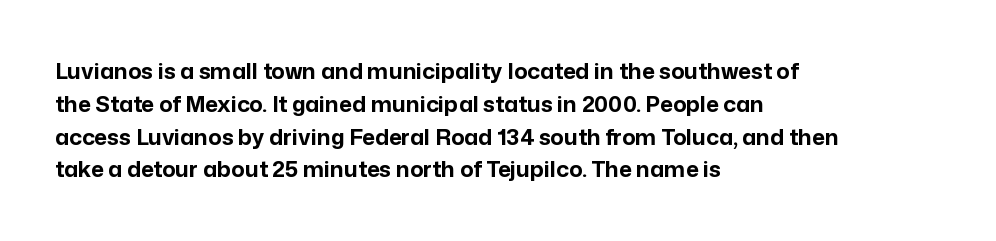
Nobody touched the tracking dial on this one. Alignment: flush left. Tall strokes in this sample are plumb rather than angled. Weight: bold.
